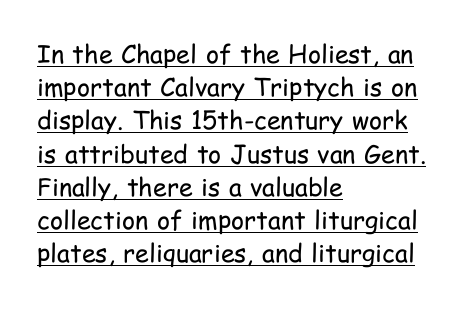
The image shows 25 px text type, upright; set left-aligned, normal line spacing (1.33x), normal letter spacing, underlined.
